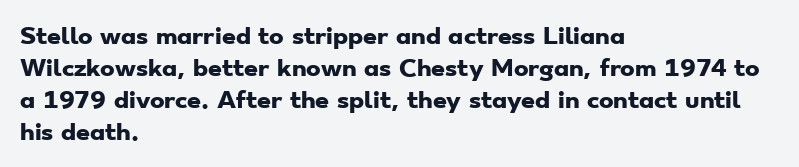
The paragraph has a hard left edge and a soft right edge. Beneath every word, the page is bare. As a designer I'd log this as weight 700, bold. Look at the tracking — it's just the regular setting, nothing added.
